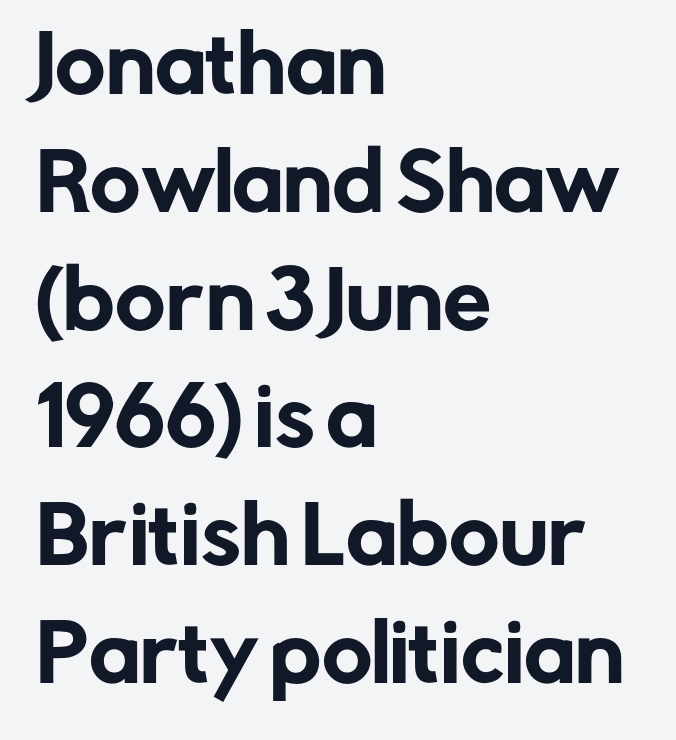
{"serif": "no", "italic": "no", "width": "normal", "stroke_contrast": "low", "x_height": "medium", "monospaced": "no", "underline": "no", "align": "left", "line_spacing": "normal", "line_spacing_ratio": 1.53, "letter_spacing": "normal", "letter_spacing_em": 0.0, "glyph_px": 77}
